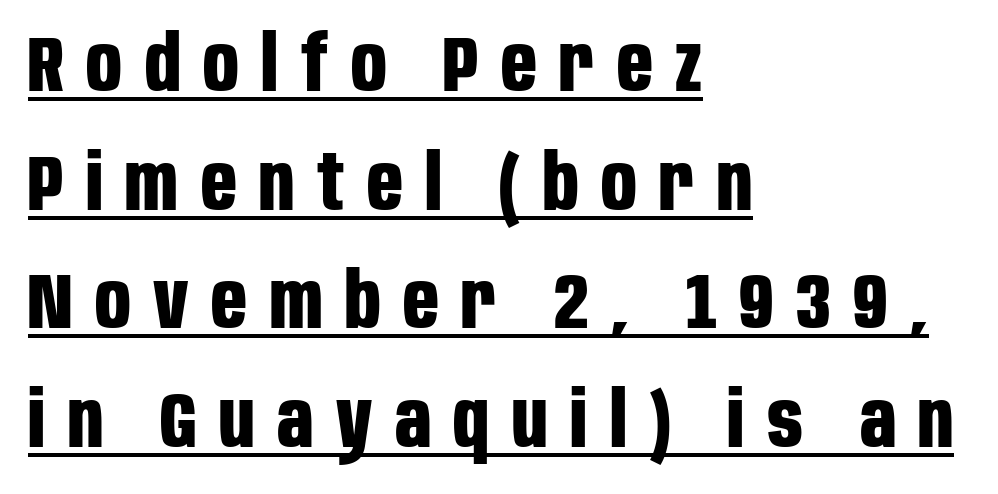
{"serif": "no", "italic": "no", "bold": "yes", "weight": "bold", "width": "condensed", "stroke_contrast": "low", "x_height": "large", "monospaced": "no", "underline": "yes", "align": "left", "line_spacing": "normal", "line_spacing_ratio": 1.52, "letter_spacing": "wide", "letter_spacing_em": 0.29, "glyph_px": 78}
